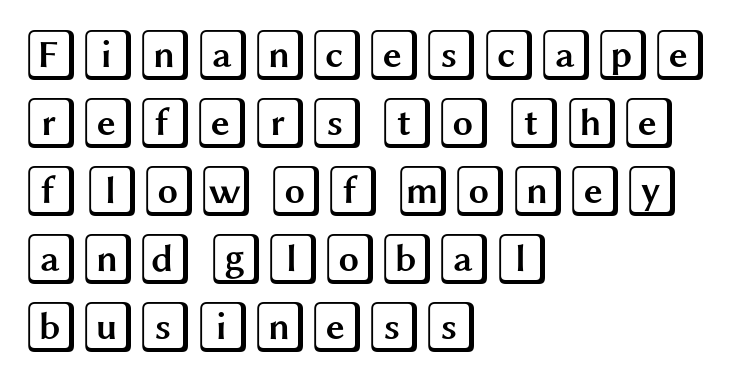
The line-height multiplier appears to be the usual default. Nothing unusual about the tracking: characters are spaced as the font intends. These lines were composed using upright roman letters. One-word summary of the alignment: left.
